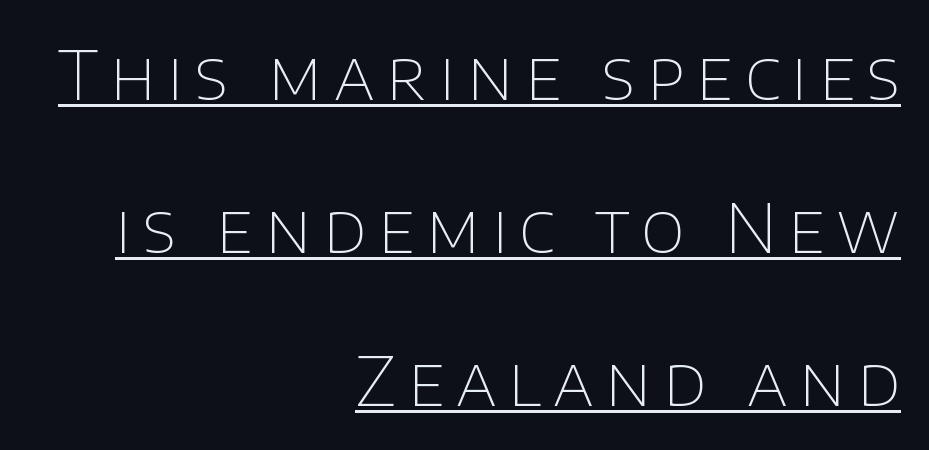
Interline gaps are noticeably wide in this sample. This rendering employs a face without finishing strokes, i.e., a sans-serif. Somebody hit Ctrl+U on this one — the words are underlined. This sample uses an upright cut, with every glyph sitting square on the baseline. Note the varied advance widths — an 'i' is clearly narrower than an 'm'.
